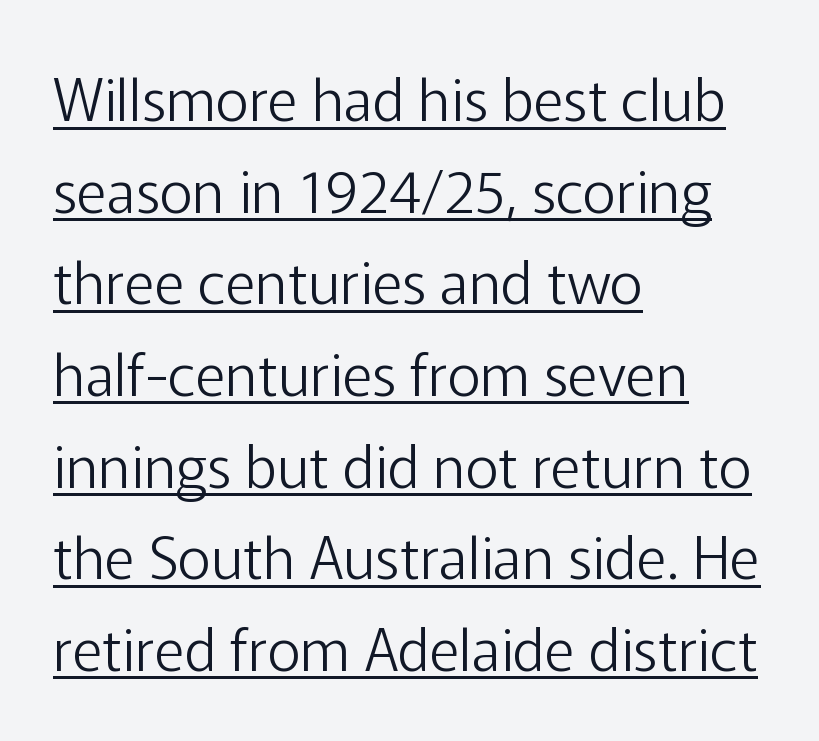
Style check: upright. The paragraph has a hard left edge and a soft right edge. These glyphs show unthickened strokes, regular width or finer. Honestly, the letter spacing is just normal — you wouldn't notice it.
